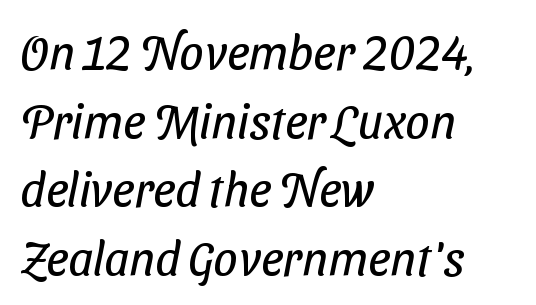
Q: Is the text bold? A: No.
Q: Is the typeface a serif or a sans-serif typeface? A: Sans-serif.
Q: Is the text underlined? A: No.
Q: How is the paragraph aligned? A: Left-aligned.
Q: Is the spacing between letters normal or unusually wide? A: Normal.
Q: Is the spacing between lines tight, normal or loose? A: Normal.
Q: Width (condensed, normal, or wide)? A: Condensed.
Q: Stroke contrast? A: Low.
Q: x-height? A: Medium.
Q: Monospaced? A: No.
